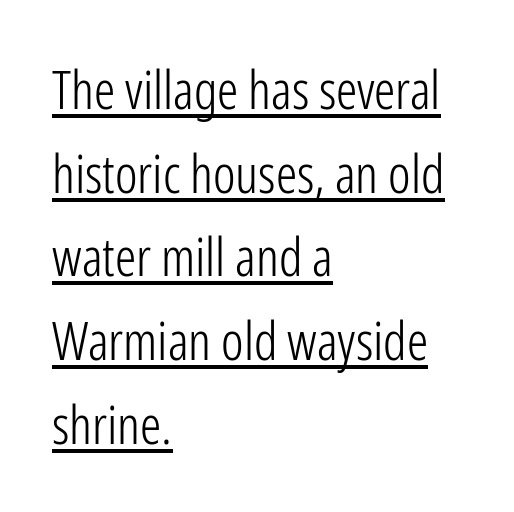
Q: Is the text bold? A: No.
Q: Is the text italic (slanted)? A: No, it is upright.
Q: Is the typeface a serif or a sans-serif typeface? A: Sans-serif.
Q: Is the text underlined? A: Yes.
Q: How is the paragraph aligned? A: Left-aligned.
Q: Is the spacing between letters normal or unusually wide? A: Normal.
Q: Is the spacing between lines tight, normal or loose? A: Normal.
Q: Width (condensed, normal, or wide)? A: Condensed.
Q: Stroke contrast? A: Low.
Q: x-height? A: Medium.
Q: Monospaced? A: No.
